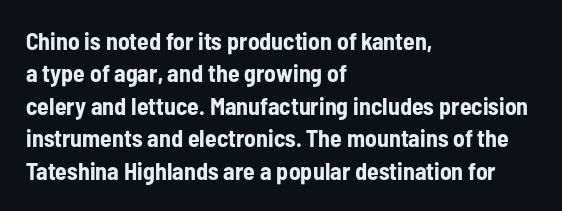
Whoever set this chose a conventional vertical rhythm. Emphasis by weight is at full strength: bold. The setting favours the left margin, as ordinary paragraphs usually do. Glance below the letters and you will spot only blank space. Rendered with straight, roman letterforms.
